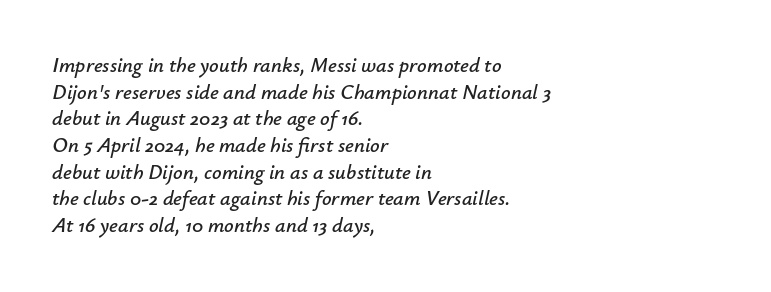
The image shows 21 px text type, italic (leaning right); set left-aligned, normal line spacing (1.27x), normal letter spacing, not underlined.
